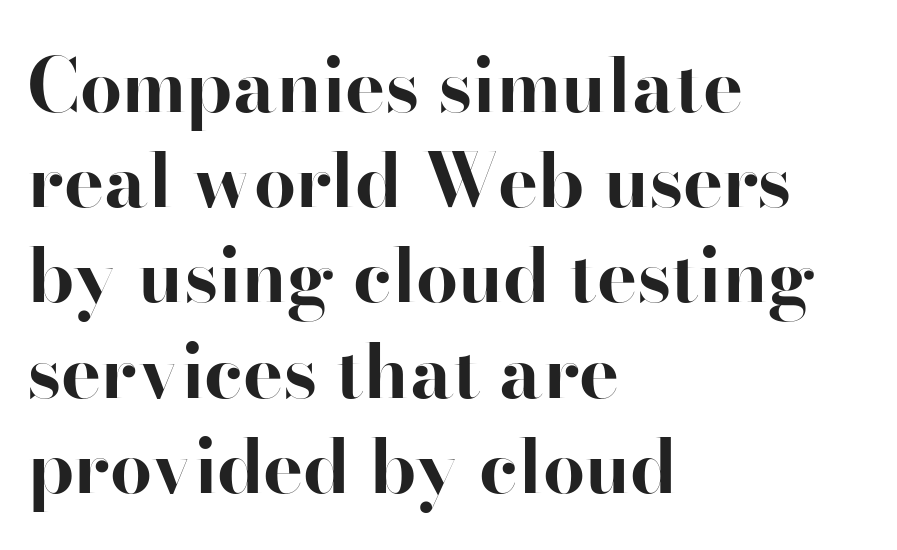
The image shows 75 px bold serif type, upright; set left-aligned, normal line spacing (1.27x), normal letter spacing, not underlined; high stroke contrast and a small x-height.
